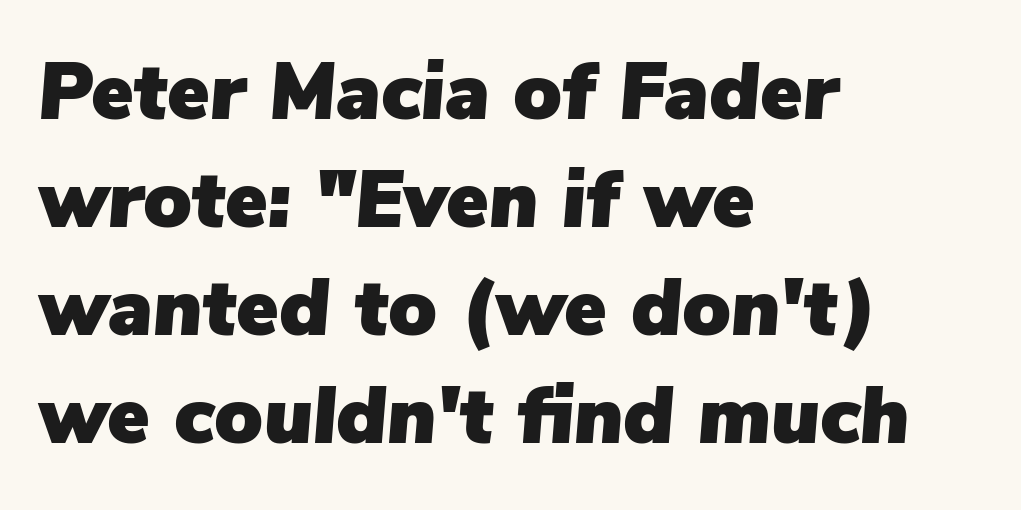
The image shows 80 px text type, italic (leaning right); set left-aligned, normal line spacing (1.35x), normal letter spacing, not underlined; low stroke contrast and a medium x-height.
